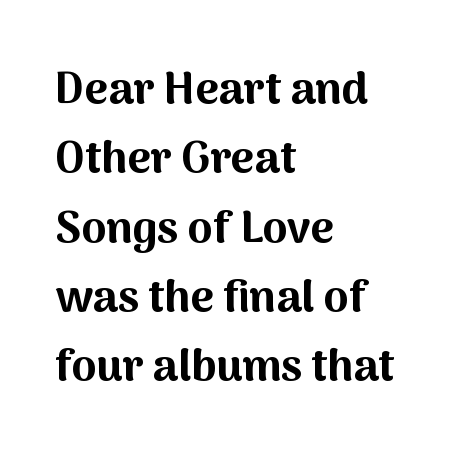
Does the leading feel generous? No, just average. Emphasis by weight is at full strength: bold. Type style note: lacks serifs. Clear beneath every line of the passage.
